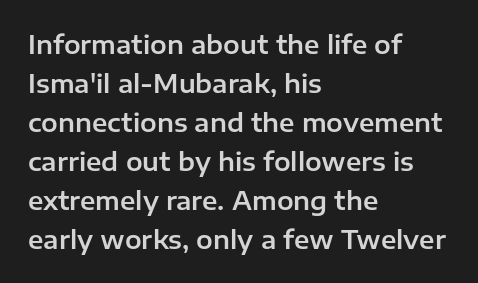
The horizontal fit of the characters is conventional and even. The passage shown stacks its lines at a standard gap. The letters stand straight up with perfectly vertical stems. Descender tails drop into unmarked territory. Is the block centered? No — it sits flush against the left margin.
